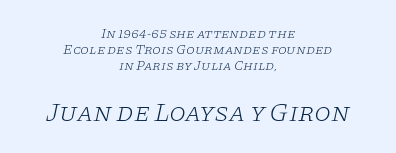
The image shows 27 px text type, italic (leaning right); set centered, tight line spacing (1.13x), normal letter spacing, not underlined; the second (bottom) block is 1.93x larger.
